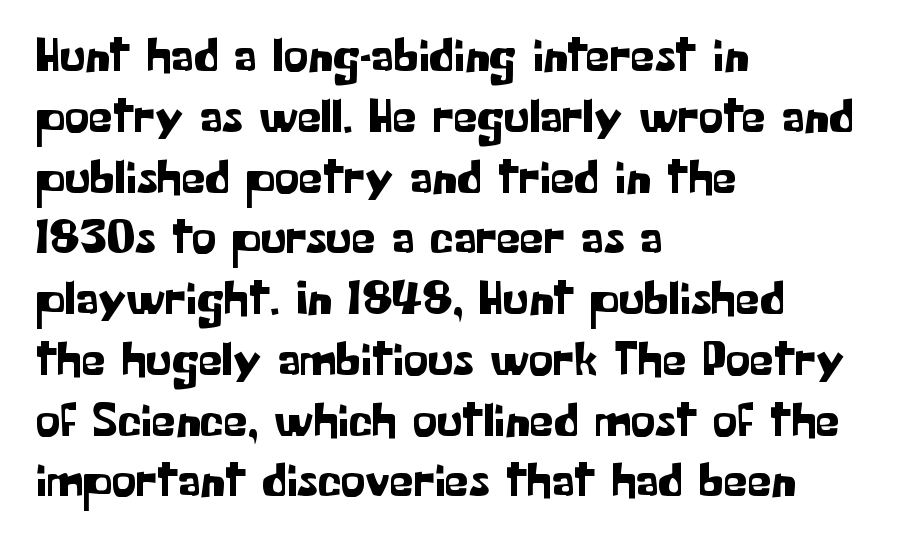
Q: Is the text italic (slanted)? A: No, it is upright.
Q: Is the typeface a serif or a sans-serif typeface? A: Sans-serif.
Q: Is the text underlined? A: No.
Q: How is the paragraph aligned? A: Left-aligned.
Q: Is the spacing between letters normal or unusually wide? A: Normal.
Q: Width (condensed, normal, or wide)? A: Normal.
Q: Stroke contrast? A: Low.
Q: x-height? A: Medium.
Q: Monospaced? A: No.
